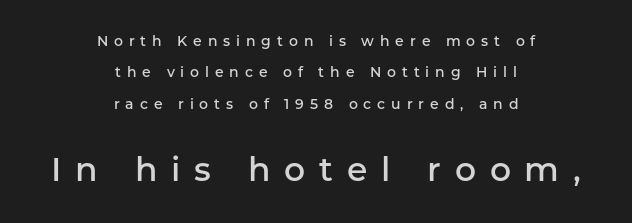
{"serif": "no", "italic": "no", "bold": "semi", "weight": "semibold", "width": "normal", "stroke_contrast": "low", "x_height": "medium", "monospaced": "no", "underline": "no", "align": "center", "line_spacing": "loose", "line_spacing_ratio": 2.25, "letter_spacing": "wide", "letter_spacing_em": 0.42, "larger_block": "second", "size_ratio": 2.36, "glyph_px": 33}
